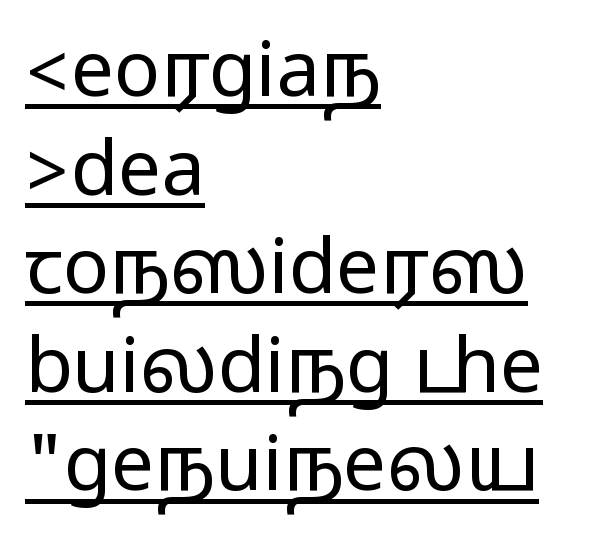
Q: Is the text italic (slanted)? A: No, it is upright.
Q: Is the typeface a serif or a sans-serif typeface? A: Sans-serif.
Q: Is the text underlined? A: Yes.
Q: How is the paragraph aligned? A: Left-aligned.
Q: Is the spacing between letters normal or unusually wide? A: Normal.
Q: Is the spacing between lines tight, normal or loose? A: Normal.
Q: Width (condensed, normal, or wide)? A: Wide.
Q: Stroke contrast? A: Medium.
Q: Monospaced? A: No.
